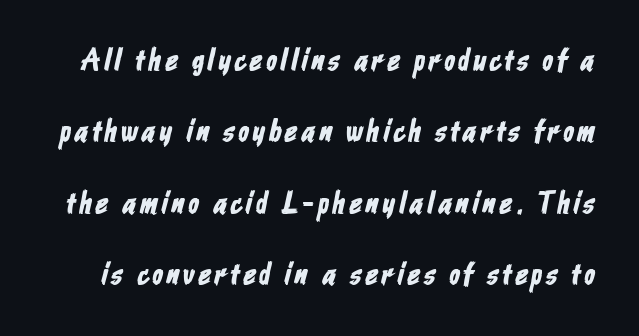
Each new line begins a long way beneath the previous one. Underline: absent. The letters advance in unequal steps, a hallmark of proportional type. The font family rendered here belongs to the sans-serif group.
